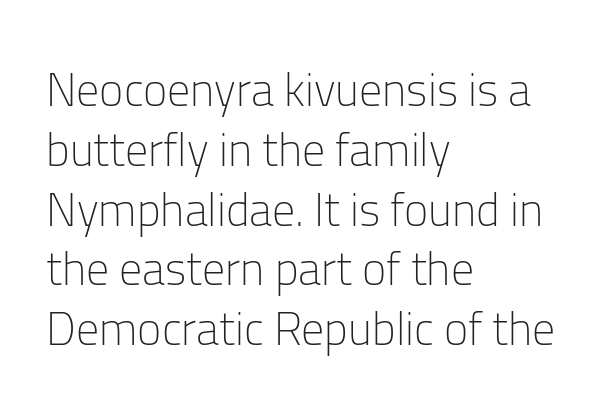
The image shows 46 px light sans-serif type, upright; set left-aligned, normal line spacing (1.3x), normal letter spacing, not underlined; low stroke contrast and a medium x-height.
